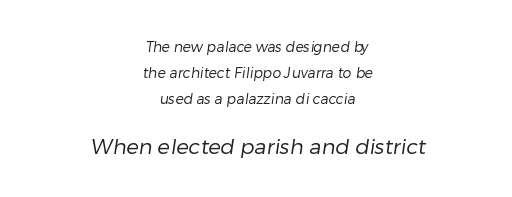
The image shows 21 px text type; set centered, line spacing 1.86x, normal letter spacing, not underlined; the second (bottom) block is 1.5x larger.
